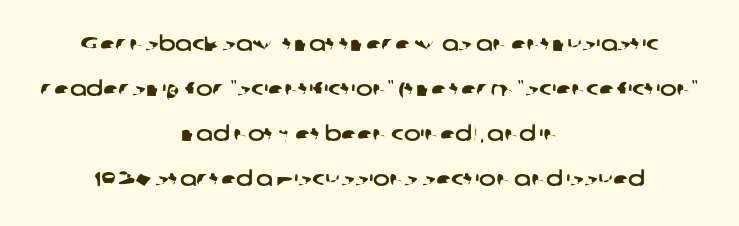
Caption: multi-line text, centered on the measure. In terms of letterspacing, this is plain default setting. Underlining? Definitely not there. Loosely led — the rows are spread out.
